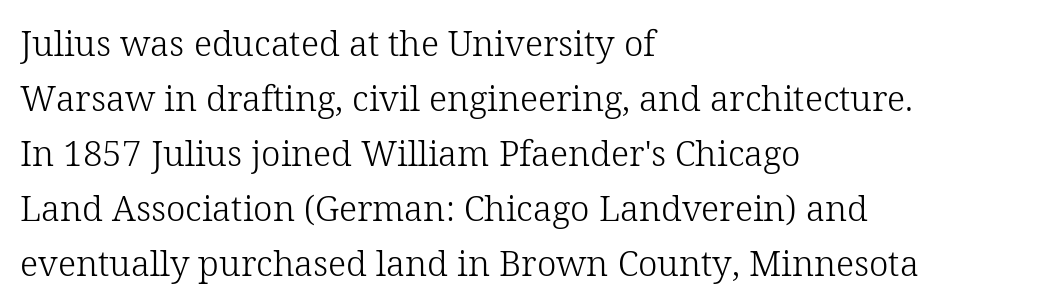
Q: Is the text bold? A: No.
Q: Is the text italic (slanted)? A: No, it is upright.
Q: Is the typeface a serif or a sans-serif typeface? A: Serif.
Q: Is the text underlined? A: No.
Q: How is the paragraph aligned? A: Left-aligned.
Q: Is the spacing between letters normal or unusually wide? A: Normal.
Q: Is the spacing between lines tight, normal or loose? A: Normal.
Q: Width (condensed, normal, or wide)? A: Normal.
Q: Stroke contrast? A: Low.
Q: x-height? A: Medium.
Q: Monospaced? A: No.
